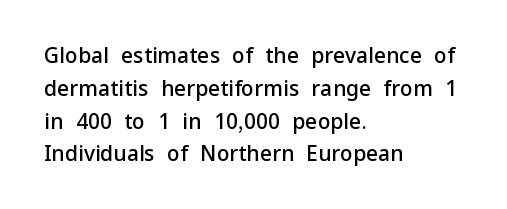
The image shows 21 px text type, upright; set left-aligned, normal line spacing (1.56x), normal letter spacing, not underlined.
